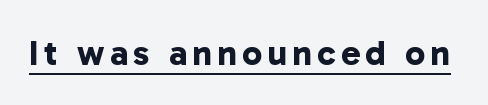
Like a heading marked for emphasis, these lines bear an underscore. A sans-serif font was chosen for this passage. Emphasis by weight is at full strength: bold. Character widths vary here, with narrow letters taking less room than wide ones.
